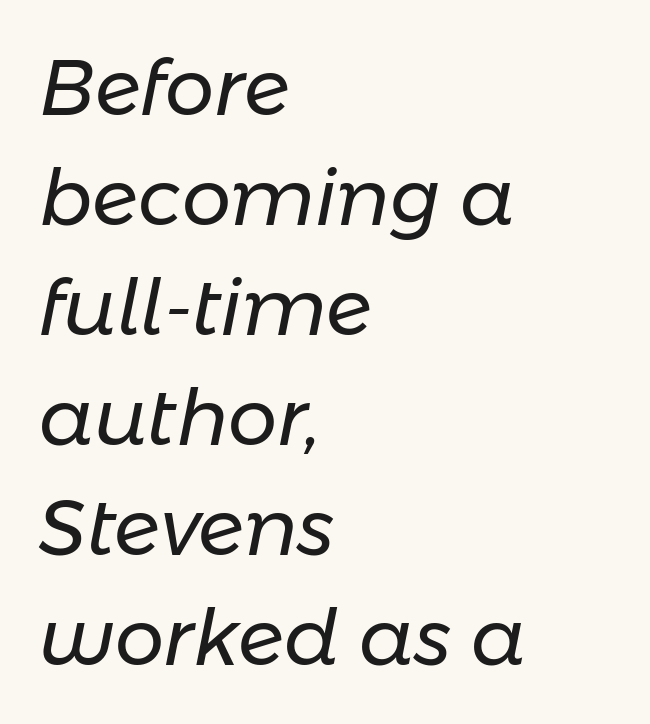
Q: Is the text bold? A: No.
Q: Is the text italic (slanted)? A: Yes, it leans right by about 11 degrees.
Q: Is the text underlined? A: No.
Q: How is the paragraph aligned? A: Left-aligned.
Q: Is the spacing between letters normal or unusually wide? A: Normal.
Q: Is the spacing between lines tight, normal or loose? A: Normal.
Q: Width (condensed, normal, or wide)? A: Normal.
Q: Stroke contrast? A: Low.
Q: x-height? A: Medium.
Q: Monospaced? A: No.
